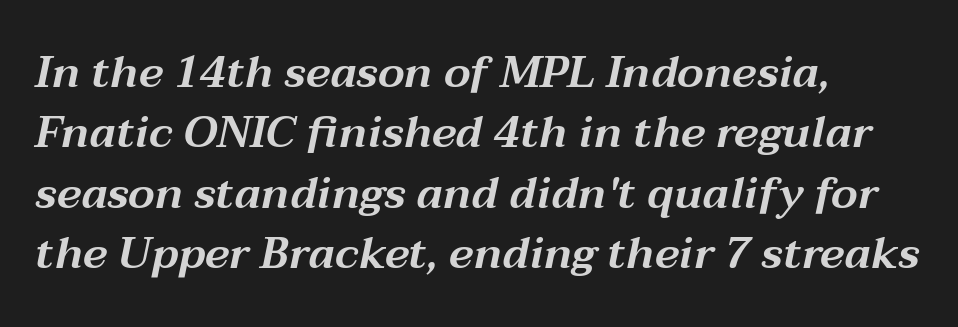
{"italic": "yes", "lean": "right", "slant_degrees": 12, "width": "wide", "stroke_contrast": "medium", "x_height": "medium", "monospaced": "no", "underline": "no", "align": "left", "line_spacing": "normal", "line_spacing_ratio": 1.37, "letter_spacing": "normal", "letter_spacing_em": 0.0, "glyph_px": 44}
